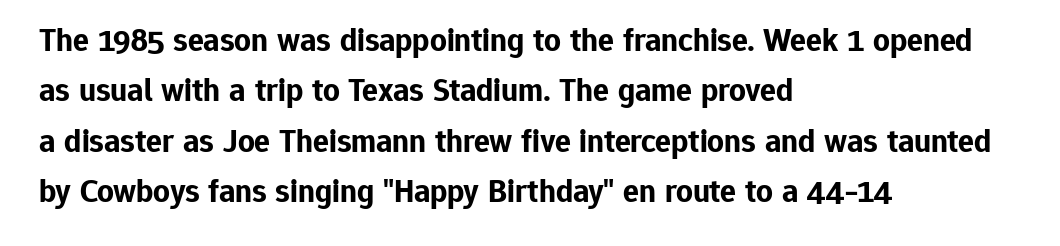
The image shows 33 px bold sans-serif type, upright; set left-aligned, normal line spacing (1.53x), normal letter spacing, not underlined; low stroke contrast and a medium x-height.
